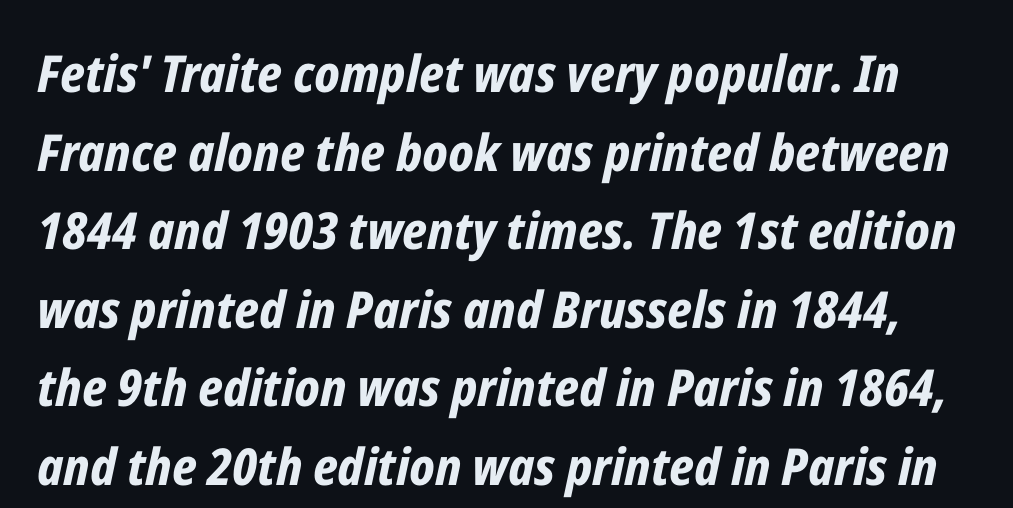
Each row of text sits above clean, open space. Set as a true bold cut, around the 700 mark. This sample keeps an unexceptional amount of space between lines. Nothing unusual about the tracking: characters are spaced as the font intends.
